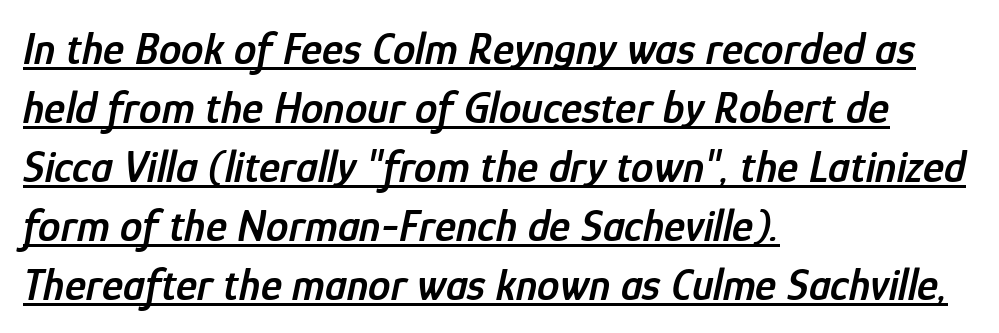
No extra tracking has been applied to these lines. Caption: lettering with a line underneath. This sample uses an oblique cut, with every glyph tilted off the vertical. Compared with a centered layout, this one pins lines to the left instead. Semibold letterforms, between regular and bold.
